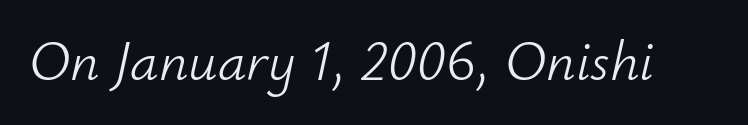
Tracking here is standard; glyphs follow each other at the usual distance. Letters rest on an invisible, unmarked baseline. The whole block is typeset with a tilt. The letters look calm and open, with moderate or lighter stems. Each letter keeps its own natural width here, so spacing adapts to shape.
